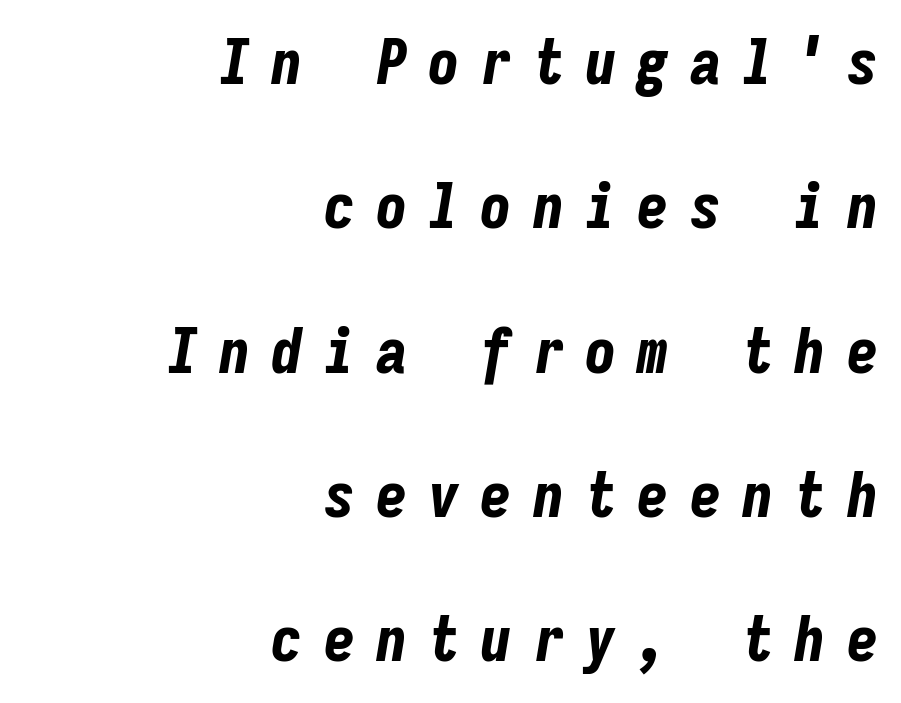
{"italic": "yes", "lean": "right", "slant_degrees": 9, "bold": "yes", "weight": "bold", "width": "condensed", "stroke_contrast": "low", "x_height": "medium", "monospaced": "yes", "underline": "no", "align": "right", "line_spacing": "loose", "line_spacing_ratio": 2.29, "letter_spacing": "wide", "letter_spacing_em": 0.33, "glyph_px": 63}
